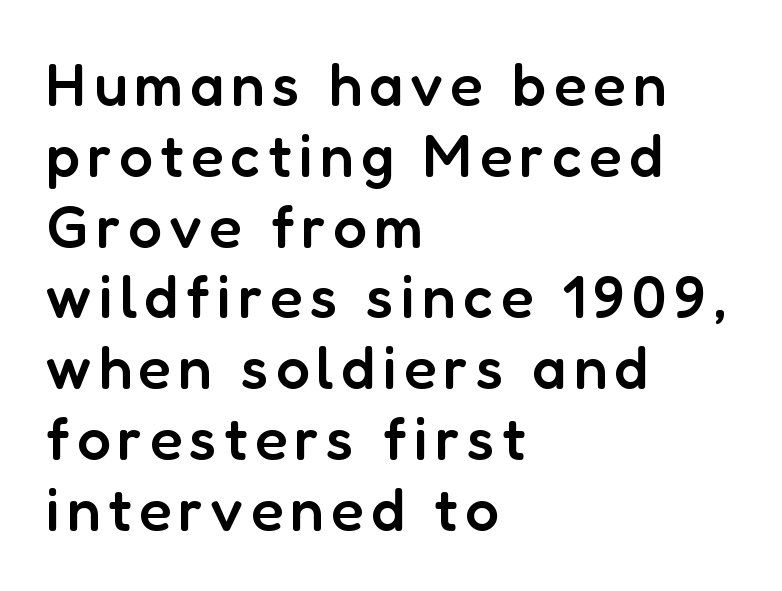
Q: Is the text bold? A: Semi-bold.
Q: Is the text italic (slanted)? A: No, it is upright.
Q: Is the typeface a serif or a sans-serif typeface? A: Sans-serif.
Q: Is the text underlined? A: No.
Q: How is the paragraph aligned? A: Left-aligned.
Q: Width (condensed, normal, or wide)? A: Normal.
Q: Stroke contrast? A: Low.
Q: x-height? A: Medium.
Q: Monospaced? A: No.
